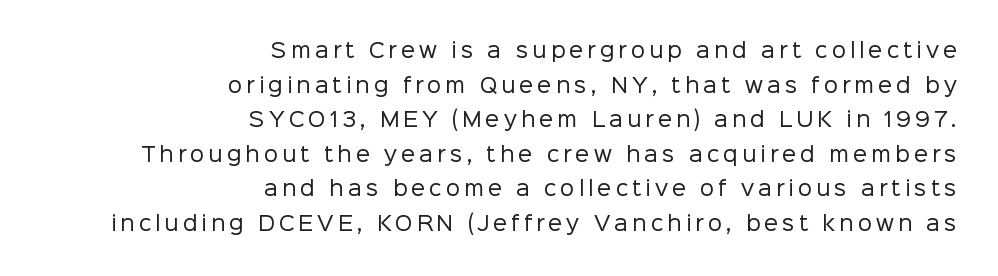
{"italic": "no", "bold": "no", "underline": "no", "align": "right", "line_spacing_ratio": 1.73, "letter_spacing": "wide", "letter_spacing_em": 0.2, "glyph_px": 20}
